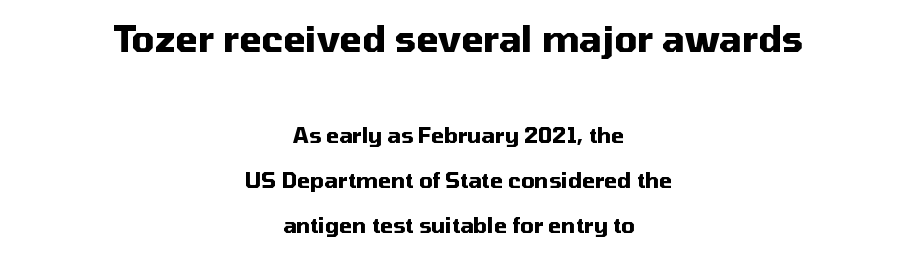
{"serif": "no", "italic": "no", "bold": "yes", "weight": "heavy", "width": "normal", "stroke_contrast": "medium", "x_height": "medium", "monospaced": "no", "underline": "no", "align": "center", "line_spacing": "loose", "line_spacing_ratio": 2.15, "letter_spacing": "normal", "letter_spacing_em": 0.0, "larger_block": "first", "size_ratio": 1.71, "glyph_px": 36}
